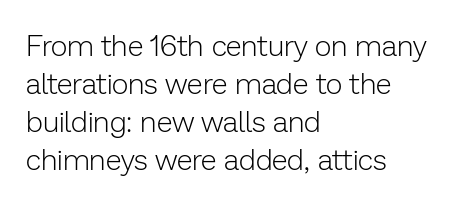
I'd call this a sans setting — the letters go barefoot. Which margin do the lines hug? The left one — the right edge is uneven. The space directly below the letters is spotless. Note the varied advance widths — an 'i' is clearly narrower than an 'm'.
